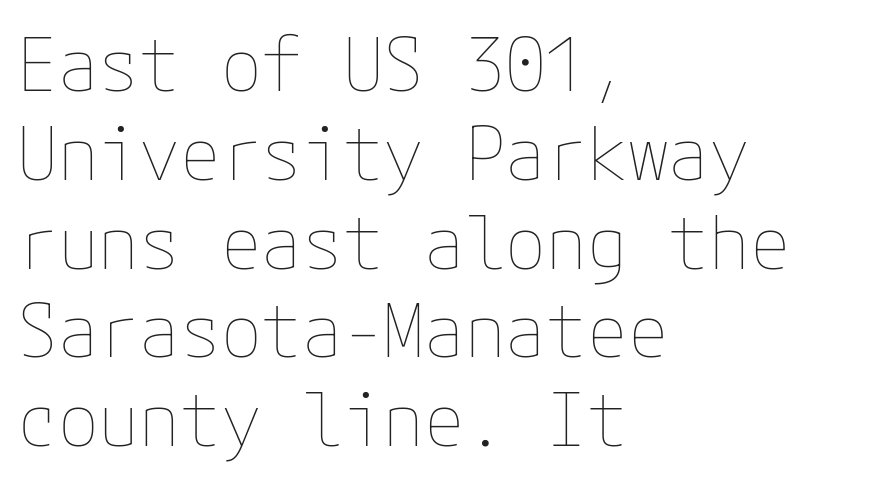
The image shows 74 px thin type, upright; set left-aligned, line spacing 1.2x, normal letter spacing, not underlined; low stroke contrast and a medium x-height.
